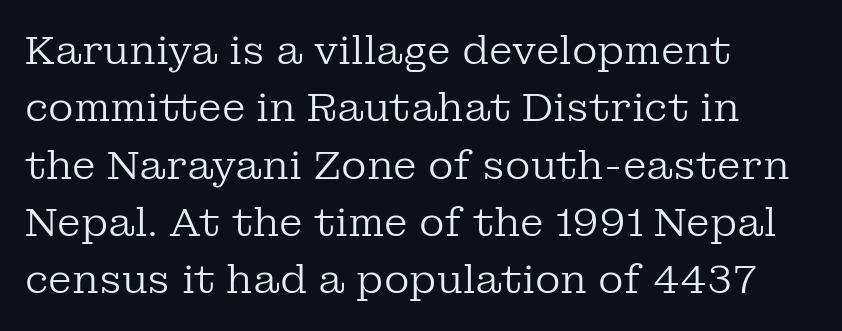
Q: Is the text bold? A: No.
Q: Is the text italic (slanted)? A: No, it is upright.
Q: Is the typeface a serif or a sans-serif typeface? A: Serif.
Q: Is the text underlined? A: No.
Q: How is the paragraph aligned? A: Left-aligned.
Q: Is the spacing between letters normal or unusually wide? A: Normal.
Q: Is the spacing between lines tight, normal or loose? A: Normal.
Q: Width (condensed, normal, or wide)? A: Normal.
Q: Stroke contrast? A: Low.
Q: x-height? A: Medium.
Q: Monospaced? A: No.
